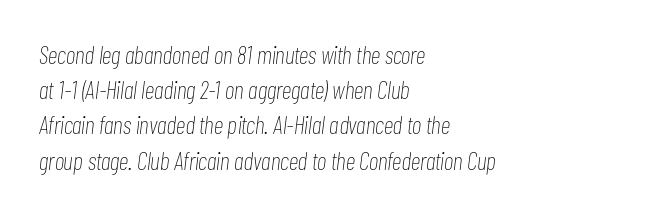
The image shows 25 px text type, italic (leaning right); set left-aligned, normal line spacing (1.41x), normal letter spacing, not underlined.
